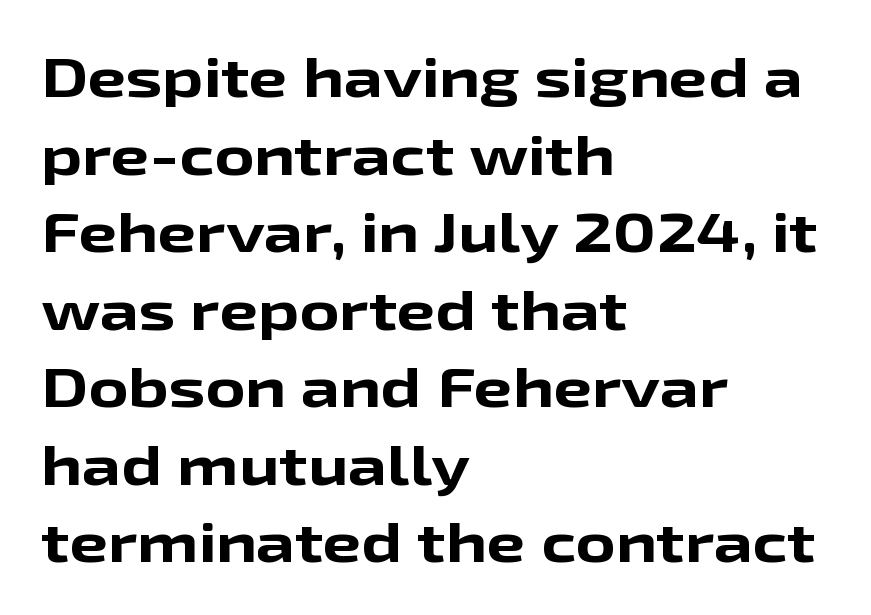
{"serif": "no", "italic": "no", "bold": "yes", "weight": "bold", "width": "wide", "stroke_contrast": "low", "x_height": "medium", "monospaced": "no", "underline": "no", "align": "left", "line_spacing": "normal", "line_spacing_ratio": 1.41, "letter_spacing": "normal", "letter_spacing_em": 0.0, "glyph_px": 55}
